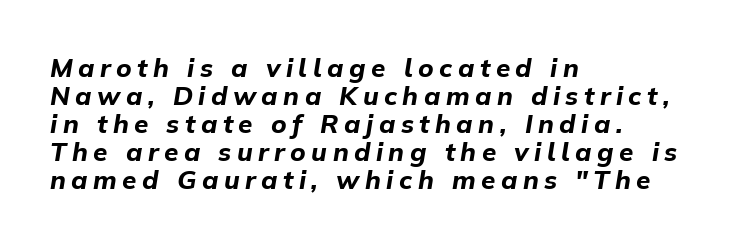
The image shows 26 px bold type, italic (leaning right); set left-aligned, tight line spacing (1.08x), unusually wide letter spacing (+0.21 em), not underlined.
